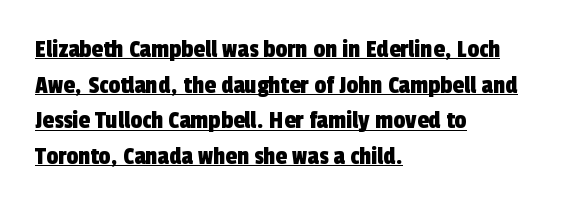
{"underline": "yes", "align": "left", "line_spacing": "normal", "line_spacing_ratio": 1.37, "letter_spacing": "normal", "letter_spacing_em": 0.0, "glyph_px": 26}
